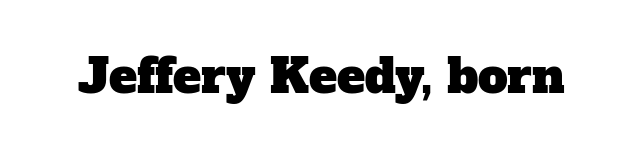
{"serif": "yes", "width": "normal", "stroke_contrast": "low", "x_height": "medium", "monospaced": "no", "underline": "no", "letter_spacing": "normal", "letter_spacing_em": 0.0, "glyph_px": 47}
